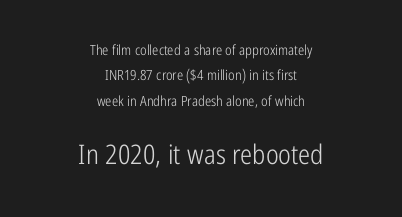
Q: Is the text bold? A: No.
Q: Is the text italic (slanted)? A: No, it is upright.
Q: Is the text underlined? A: No.
Q: How is the paragraph aligned? A: Centered.
Q: Is the spacing between letters normal or unusually wide? A: Normal.
Q: Which block of text is set in a larger size, the first (top) or the second (bottom)? A: The second (bottom) one.
